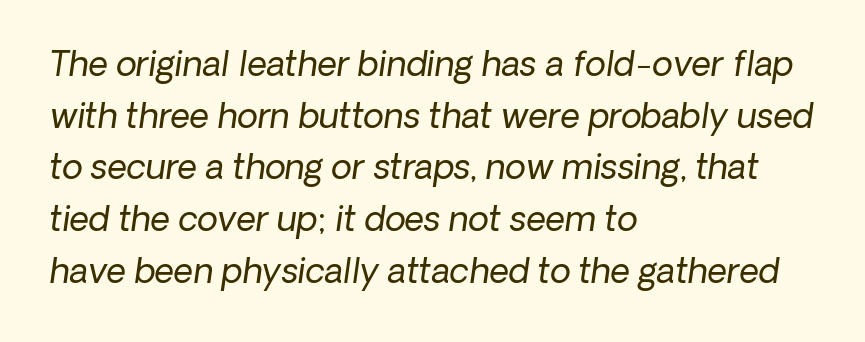
Q: Is the text bold? A: No.
Q: Is the text italic (slanted)? A: Yes, it leans right by about 8 degrees.
Q: Is the text underlined? A: No.
Q: How is the paragraph aligned? A: Left-aligned.
Q: Is the spacing between letters normal or unusually wide? A: Normal.
Q: Is the spacing between lines tight, normal or loose? A: Normal.
Q: Width (condensed, normal, or wide)? A: Normal.
Q: Stroke contrast? A: Low.
Q: x-height? A: Medium.
Q: Monospaced? A: No.
